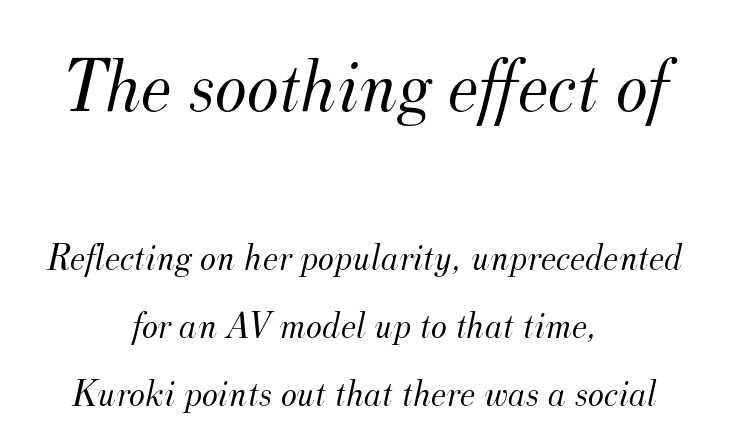
Weight: not bold — regular or lighter. A clean baseline with only descenders dipping below it. Observe the lean: these are italic letterforms. Old-style or modern, the face here clearly has serifs.
